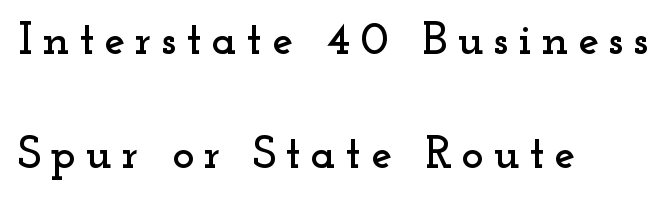
A typesetter would call this proportional, since set widths differ per character. The area under the type is left untouched. You can tell it's not italic because the verticals are truly vertical. Layout note: lines flush left.
